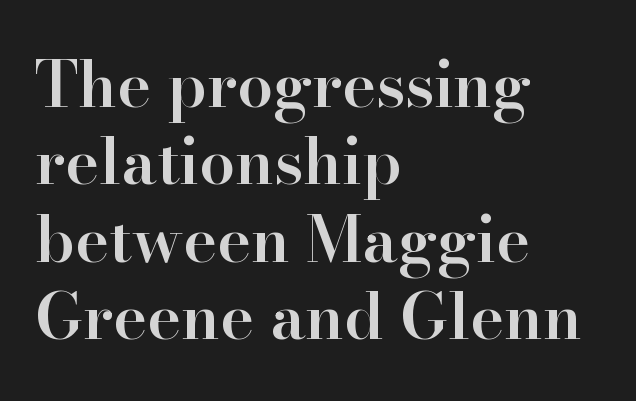
The horizontal fit of the characters is conventional and even. Varying glyph widths throughout — classic text-font behaviour. On the weight axis this lands at semibold, roughly 600. All the whitespace from short lines collects on the right. Only glyphs here, with clear space below each row.
